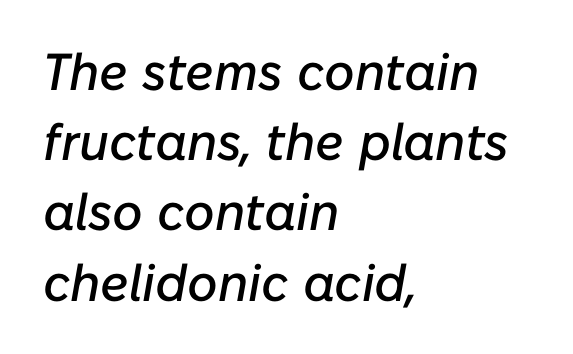
The image shows 52 px text type, italic (leaning right); set left-aligned, normal line spacing (1.35x), normal letter spacing, not underlined; low stroke contrast and a medium x-height.
